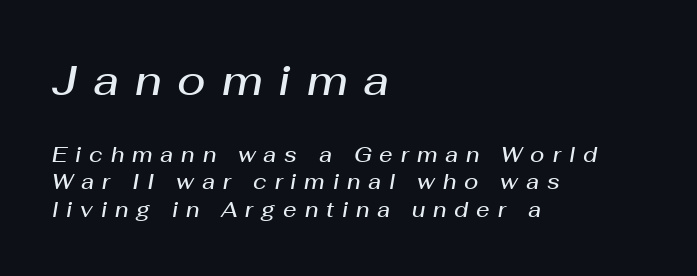
Q: Is the text bold? A: Semi-bold.
Q: Is the text italic (slanted)? A: Yes, it leans right by about 10 degrees.
Q: Is the text underlined? A: No.
Q: How is the paragraph aligned? A: Left-aligned.
Q: Is the spacing between letters normal or unusually wide? A: Unusually wide.
Q: Is the spacing between lines tight, normal or loose? A: Normal.
Q: Which block of text is set in a larger size, the first (top) or the second (bottom)? A: The first (top) one.
Q: Width (condensed, normal, or wide)? A: Normal.
Q: Stroke contrast? A: Medium.
Q: x-height? A: Medium.
Q: Monospaced? A: No.
